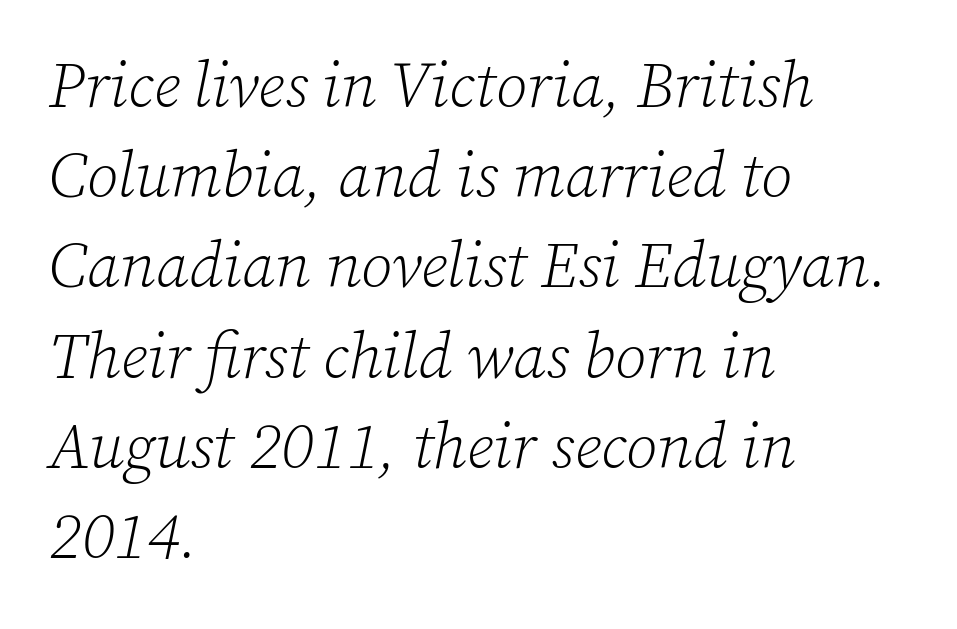
Q: Is the text bold? A: No.
Q: Is the text italic (slanted)? A: Yes, it leans right by about 12 degrees.
Q: Is the typeface a serif or a sans-serif typeface? A: Serif.
Q: Is the text underlined? A: No.
Q: How is the paragraph aligned? A: Left-aligned.
Q: Is the spacing between letters normal or unusually wide? A: Normal.
Q: Is the spacing between lines tight, normal or loose? A: Normal.
Q: Width (condensed, normal, or wide)? A: Normal.
Q: Stroke contrast? A: Low.
Q: x-height? A: Medium.
Q: Monospaced? A: No.
